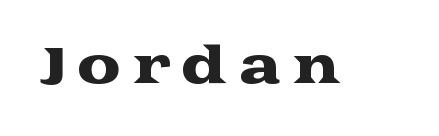
The horizontal fit of the characters is loose and conspicuously gappy. Check under the words: just untouched page. The passage shown is typed in a proportional face where columns would drift. Regarding serifs, this sample has them. A roman cut, with each character standing at attention.
